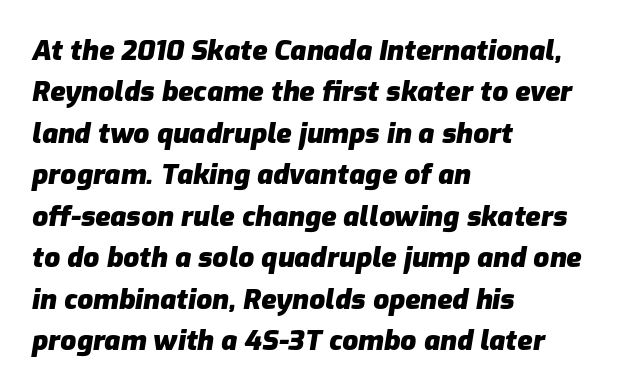
The image shows 28 px heavy type, italic (leaning right); set left-aligned, normal line spacing (1.48x), normal letter spacing, not underlined; low stroke contrast and a medium x-height.
